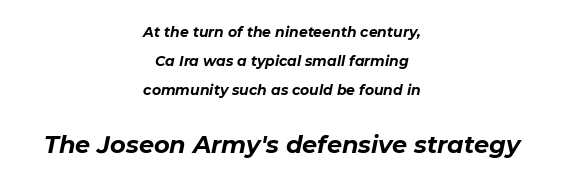
Size hierarchy here favors the trailing block over the leading one. Look at the stroke-to-counter ratio: heavy, a bold. The whitespace from short lines is split evenly between both sides. Designer's note — italics engaged. The letters sit at their default tracking, neither squeezed nor spread. You could fit nearly another row in the gap between these rows.
